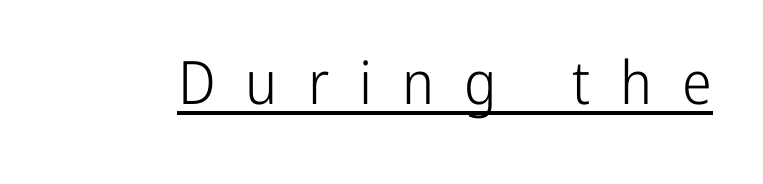
Underline: present. A typesetter would mark this as roman, not italic. Nothing heavy about these letters — not bold at all. Think of a printed novel: that variable character pitch is what you see here. Tracking here is generous; glyphs stand well apart from one another. Unlike a traditional serif, this face leaves its strokes unadorned.
